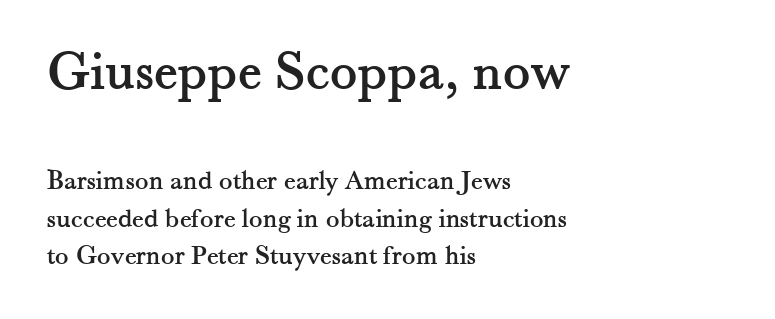
Q: Is the text italic (slanted)? A: No, it is upright.
Q: Is the typeface a serif or a sans-serif typeface? A: Serif.
Q: Is the text underlined? A: No.
Q: How is the paragraph aligned? A: Left-aligned.
Q: Is the spacing between letters normal or unusually wide? A: Normal.
Q: Is the spacing between lines tight, normal or loose? A: Normal.
Q: Which block of text is set in a larger size, the first (top) or the second (bottom)? A: The first (top) one.
Q: Width (condensed, normal, or wide)? A: Normal.
Q: Stroke contrast? A: Medium.
Q: x-height? A: Small.
Q: Monospaced? A: No.
